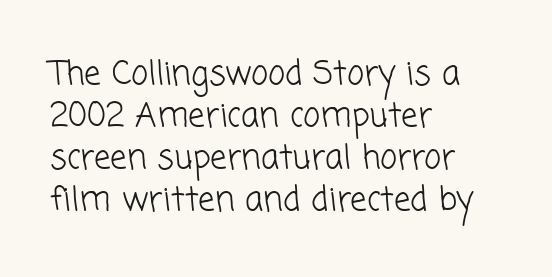
Font category for this specimen: sans-serif. Just letters on the line, the space beneath them empty. Compared with typical paragraphs, the rows here are spaced about the same. These glyphs show unthickened strokes, regular width or finer.
